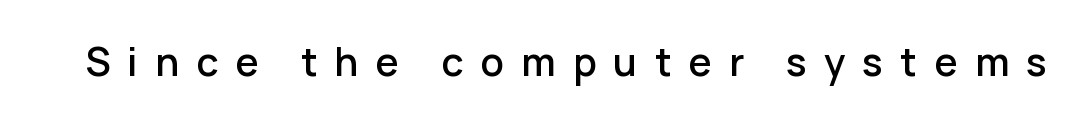
{"serif": "no", "italic": "no", "width": "normal", "stroke_contrast": "low", "x_height": "medium", "monospaced": "no", "underline": "no", "letter_spacing": "wide", "letter_spacing_em": 0.44, "glyph_px": 39}
